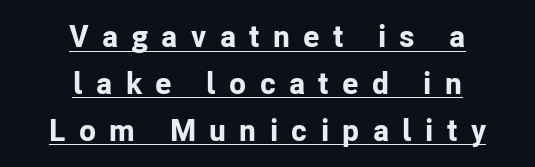
{"serif": "no", "italic": "no", "bold": "yes", "weight": "bold", "width": "normal", "stroke_contrast": "low", "x_height": "medium", "monospaced": "no", "underline": "yes", "align": "center", "line_spacing": "normal", "line_spacing_ratio": 1.51, "letter_spacing": "wide", "letter_spacing_em": 0.43, "glyph_px": 31}
